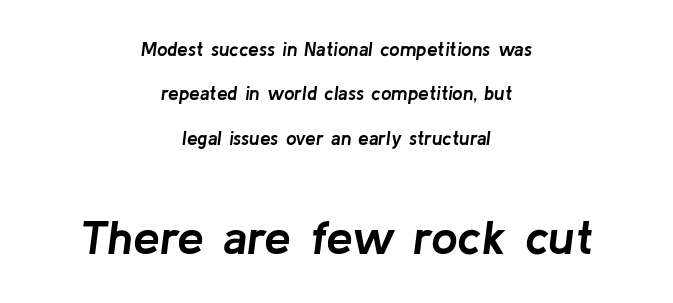
{"italic": "yes", "lean": "right", "slant_degrees": 8, "bold": "yes", "weight": "semibold", "width": "normal", "stroke_contrast": "low", "x_height": "medium", "monospaced": "no", "underline": "no", "align": "center", "line_spacing": "loose", "line_spacing_ratio": 2.33, "letter_spacing": "normal", "letter_spacing_em": 0.0, "larger_block": "second", "size_ratio": 2.53, "glyph_px": 48}
